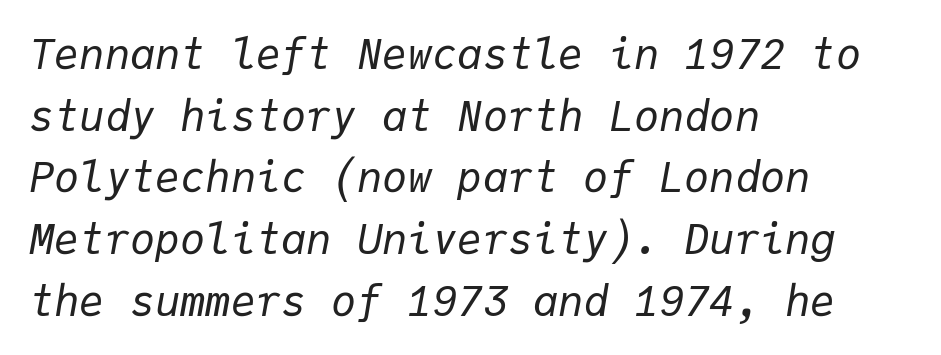
Each row of text sits above clean, open space. Each letter, wide or thin by design, is forced into the same width here. The rag falls on the right side of this text block. Interline gaps are of average width in this sample. Here the glyphs are tracked normally, forming tight word shapes.
